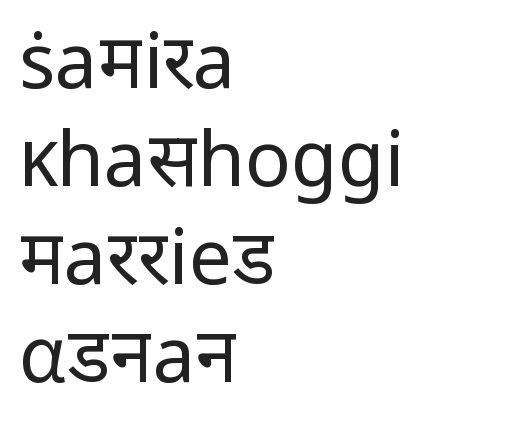
Q: Is the text bold? A: No.
Q: Is the text italic (slanted)? A: No, it is upright.
Q: Is the typeface a serif or a sans-serif typeface? A: Sans-serif.
Q: Is the text underlined? A: No.
Q: How is the paragraph aligned? A: Left-aligned.
Q: Is the spacing between letters normal or unusually wide? A: Normal.
Q: Is the spacing between lines tight, normal or loose? A: Normal.
Q: Width (condensed, normal, or wide)? A: Normal.
Q: Stroke contrast? A: Low.
Q: x-height? A: Medium.
Q: Monospaced? A: No.
